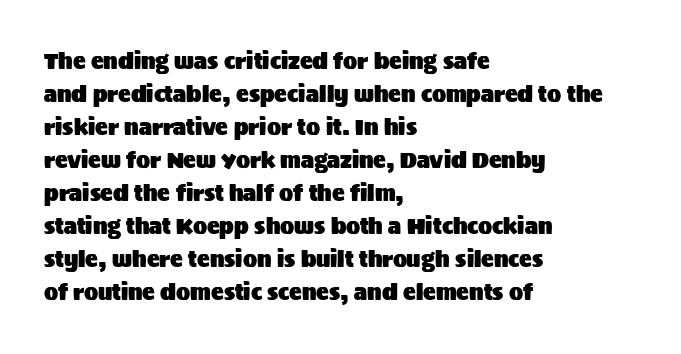
The image shows 21 px text type, upright; set left-aligned, normal line spacing (1.57x), normal letter spacing, not underlined.
